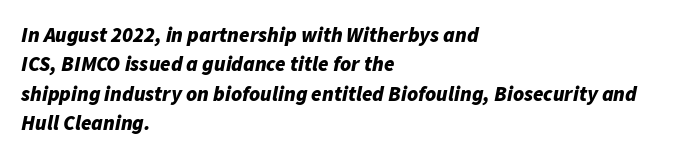
{"italic": "yes", "lean": "right", "slant_degrees": 11, "bold": "yes", "underline": "no", "align": "left", "line_spacing": "normal", "line_spacing_ratio": 1.4, "letter_spacing": "normal", "letter_spacing_em": 0.0, "glyph_px": 21}
